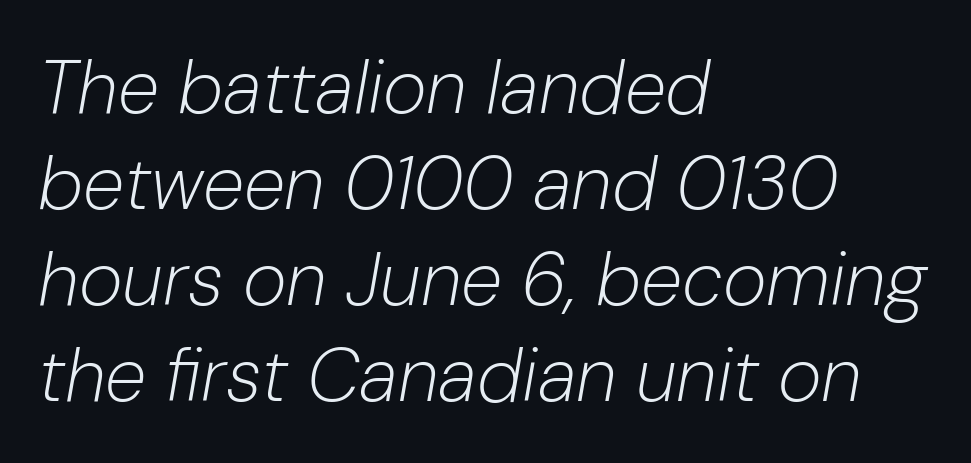
{"italic": "yes", "lean": "right", "slant_degrees": 10, "bold": "no", "weight": "light", "width": "normal", "stroke_contrast": "low", "x_height": "medium", "monospaced": "no", "underline": "no", "align": "left", "line_spacing": "normal", "line_spacing_ratio": 1.28, "letter_spacing": "normal", "letter_spacing_em": 0.0, "glyph_px": 75}
